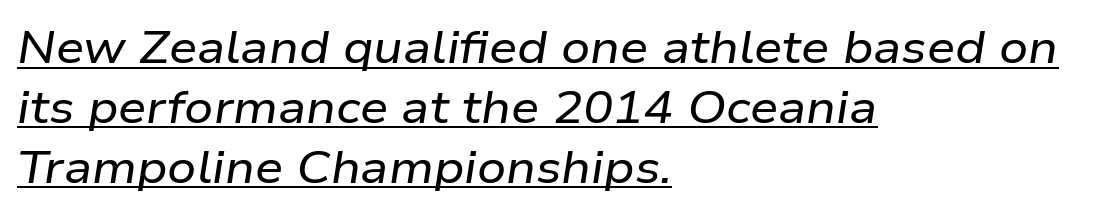
Q: Is the text italic (slanted)? A: Yes, it leans right by about 9 degrees.
Q: Is the text underlined? A: Yes.
Q: How is the paragraph aligned? A: Left-aligned.
Q: Is the spacing between letters normal or unusually wide? A: Normal.
Q: Is the spacing between lines tight, normal or loose? A: Normal.
Q: Width (condensed, normal, or wide)? A: Wide.
Q: Stroke contrast? A: Low.
Q: x-height? A: Medium.
Q: Monospaced? A: No.
